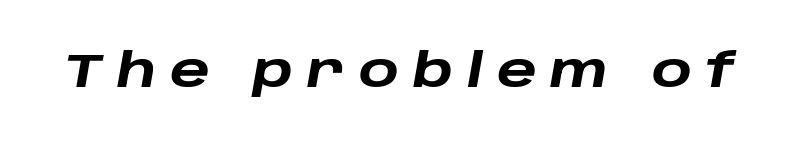
Q: Is the text bold? A: Yes.
Q: Is the text italic (slanted)? A: Yes, it leans right by about 10 degrees.
Q: Is the text underlined? A: No.
Q: Is the spacing between letters normal or unusually wide? A: Unusually wide.
Q: Width (condensed, normal, or wide)? A: Wide.
Q: Stroke contrast? A: Low.
Q: x-height? A: Large.
Q: Monospaced? A: No.
